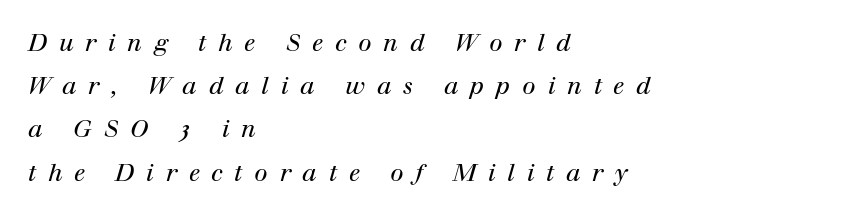
Q: Is the text bold? A: No.
Q: Is the text italic (slanted)? A: Yes, it leans right by about 12 degrees.
Q: Is the text underlined? A: No.
Q: How is the paragraph aligned? A: Left-aligned.
Q: Is the spacing between letters normal or unusually wide? A: Unusually wide.
